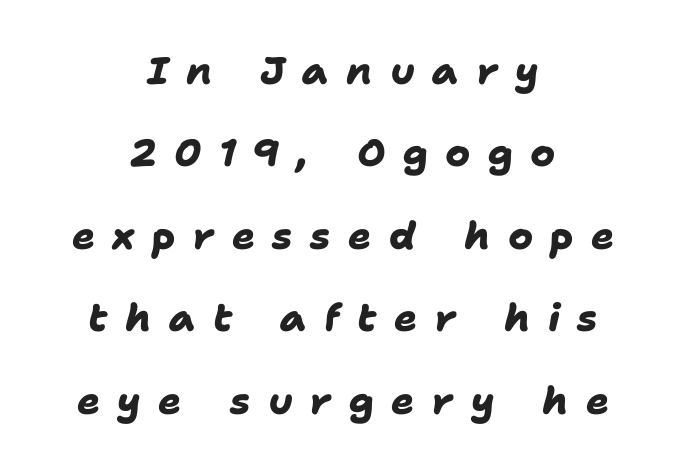
The tracking reads as deliberately expanded to a designer's eye. Character widths vary here, with narrow letters taking less room than wide ones. You could fit nearly another row in the gap between these rows. Classification — sans serif. Letters rest on an invisible, unmarked baseline.
